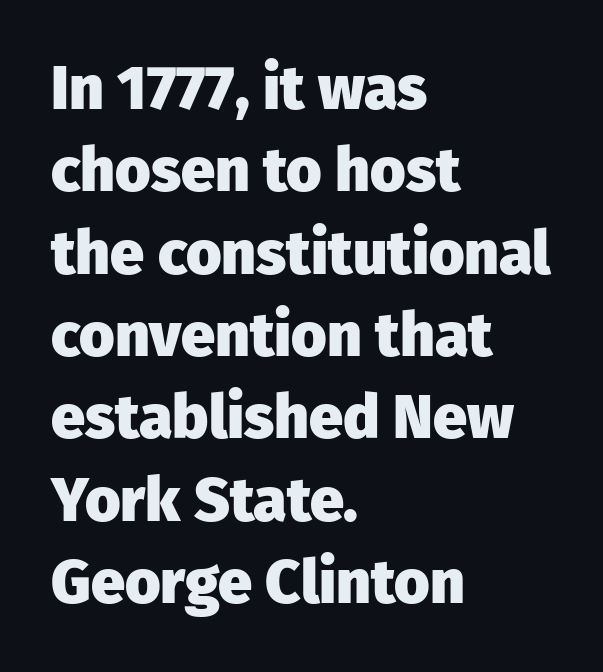
The image shows 61 px heavy sans-serif type, upright; set left-aligned, normal line spacing (1.35x), normal letter spacing, not underlined; low stroke contrast and a medium x-height.
